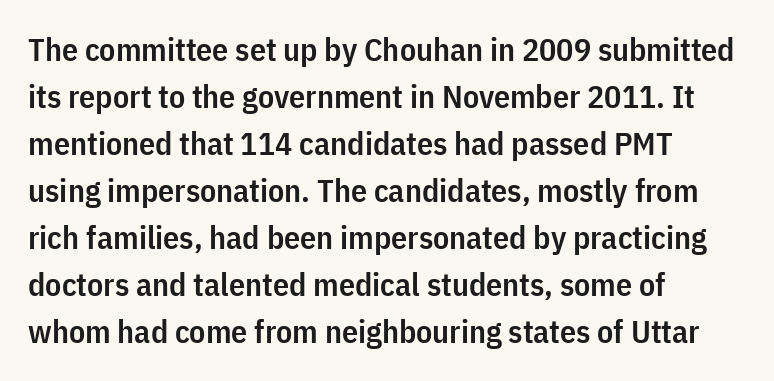
The image shows 32 px semibold, condensed sans-serif type, upright; set left-aligned, normal line spacing (1.47x), normal letter spacing, not underlined; low stroke contrast and a medium x-height.
